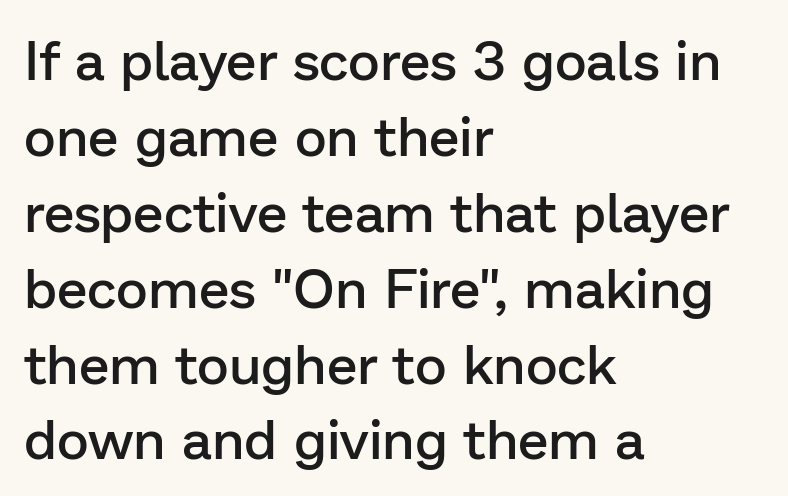
The lettering stays uniformly vertical, giving the passage a roman look. Notice how the passage keeps a crisp vertical edge on the left only. Default kerning and tracking; the words read as compact shapes. The passage shown stacks its lines at a standard gap. Note the varied advance widths — an 'i' is clearly narrower than an 'm'. Descenders hang freely into open space.
